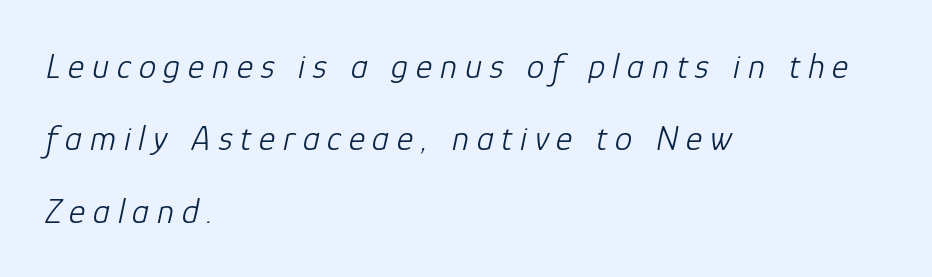
The image shows 35 px light type, italic (leaning right); set left-aligned, loose line spacing (2.07x), unusually wide letter spacing (+0.22 em), not underlined; low stroke contrast and a medium x-height.
